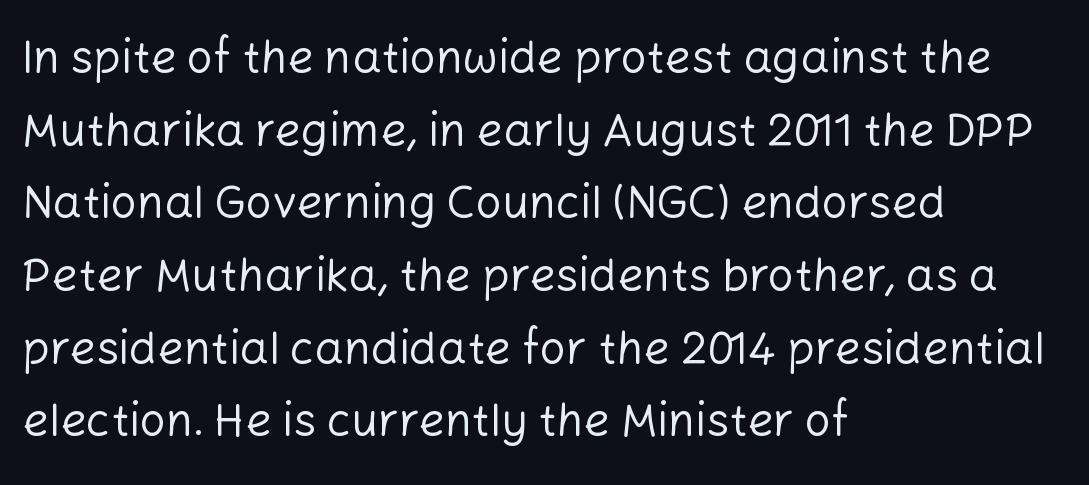
The image shows 46 px regular-weight sans-serif type, upright; set left-aligned, normal line spacing (1.58x), normal letter spacing, not underlined; low stroke contrast and a medium x-height.
